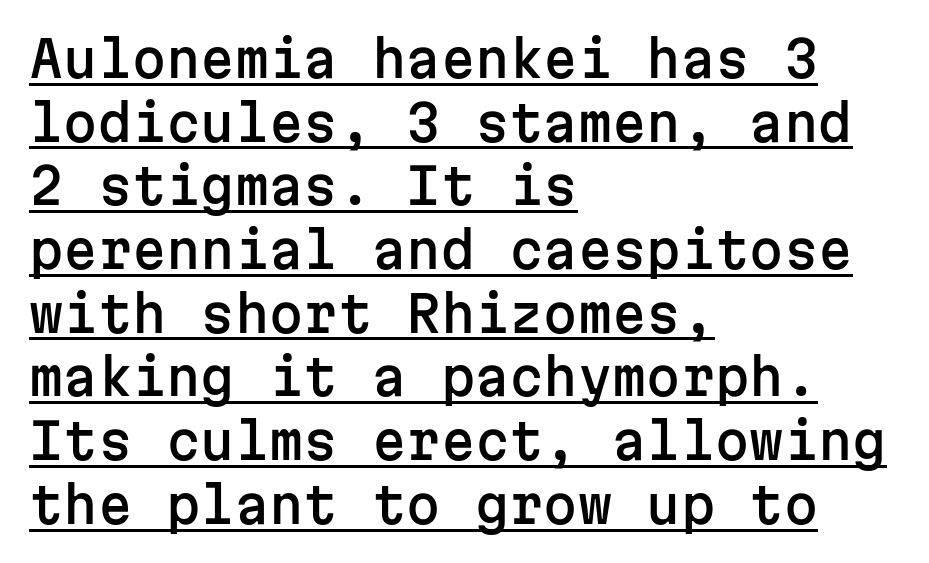
Q: Is the text italic (slanted)? A: No, it is upright.
Q: Is the typeface a serif or a sans-serif typeface? A: Sans-serif.
Q: Is the text underlined? A: Yes.
Q: How is the paragraph aligned? A: Left-aligned.
Q: Is the spacing between letters normal or unusually wide? A: Normal.
Q: Is the spacing between lines tight, normal or loose? A: Normal.
Q: Width (condensed, normal, or wide)? A: Normal.
Q: Stroke contrast? A: Low.
Q: x-height? A: Medium.
Q: Monospaced? A: Yes.
